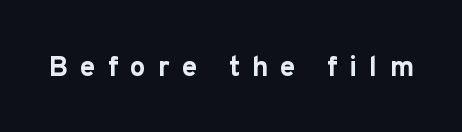
Q: Is the text bold? A: Yes.
Q: Is the text italic (slanted)? A: No, it is upright.
Q: Is the typeface a serif or a sans-serif typeface? A: Sans-serif.
Q: Is the text underlined? A: No.
Q: Is the spacing between letters normal or unusually wide? A: Unusually wide.
Q: Width (condensed, normal, or wide)? A: Normal.
Q: Stroke contrast? A: Low.
Q: x-height? A: Medium.
Q: Monospaced? A: No.
